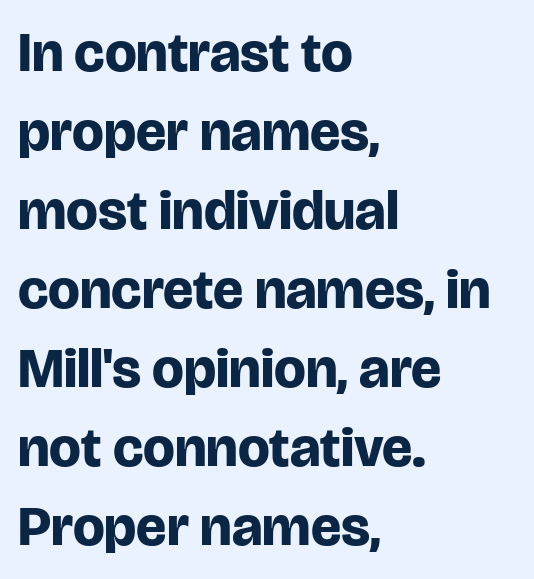
{"serif": "no", "italic": "no", "bold": "yes", "weight": "bold", "width": "normal", "stroke_contrast": "low", "x_height": "large", "monospaced": "no", "underline": "no", "align": "left", "line_spacing": "normal", "line_spacing_ratio": 1.41, "letter_spacing": "normal", "letter_spacing_em": 0.0, "glyph_px": 56}
